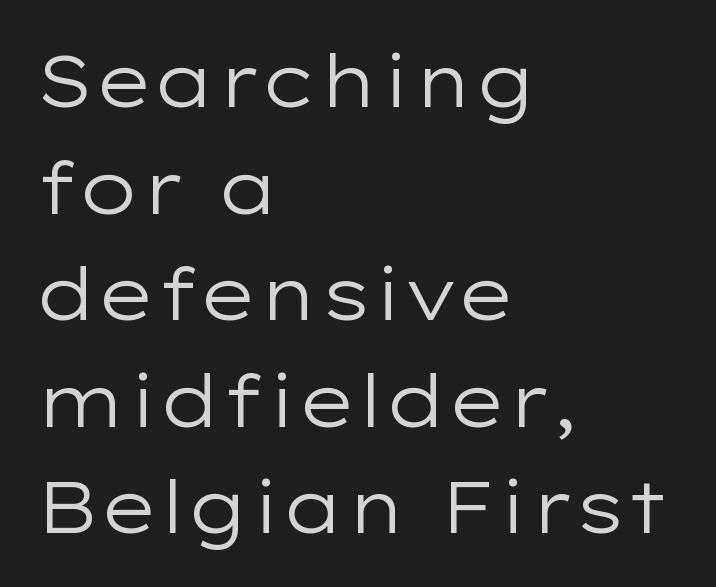
The image shows 72 px regular-weight, wide sans-serif type, upright; set left-aligned, normal line spacing (1.48x), normal letter spacing, not underlined; low stroke contrast and a medium x-height.
